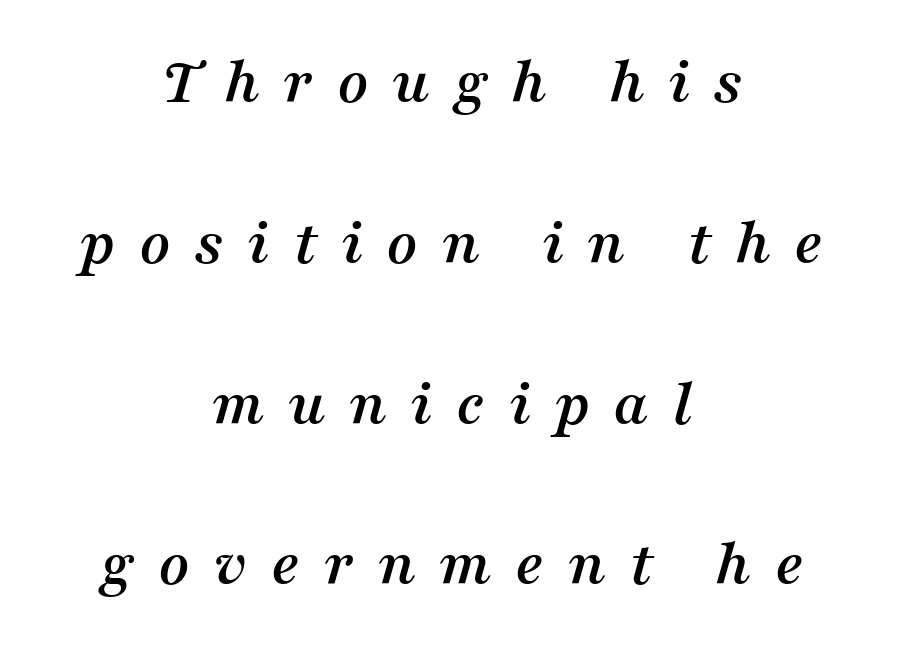
Q: Is the text italic (slanted)? A: Yes, it leans right by about 16 degrees.
Q: Is the typeface a serif or a sans-serif typeface? A: Serif.
Q: Is the text underlined? A: No.
Q: How is the paragraph aligned? A: Centered.
Q: Is the spacing between letters normal or unusually wide? A: Unusually wide.
Q: Is the spacing between lines tight, normal or loose? A: Loose.
Q: Width (condensed, normal, or wide)? A: Normal.
Q: Stroke contrast? A: Medium.
Q: x-height? A: Medium.
Q: Monospaced? A: No.
